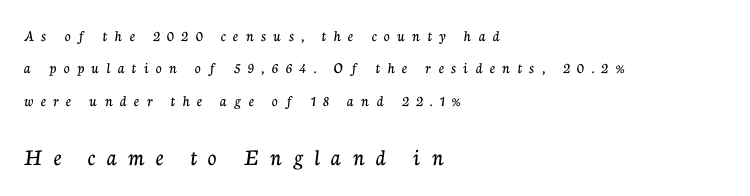
The lines are spread far apart with generous leading. Descender tails drop into unmarked territory. How are the letters spaced? Widely, with obvious added tracking. The setting favours the left margin, as ordinary paragraphs usually do. This layout puts the modest block above and the oversized block below.
